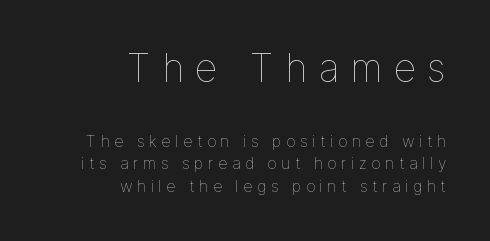
The image shows 39 px thin type, upright; set right-aligned, normal line spacing (1.42x), unusually wide letter spacing (+0.28 em), not underlined; the first (top) block is 2.44x larger; low stroke contrast and a medium x-height.
